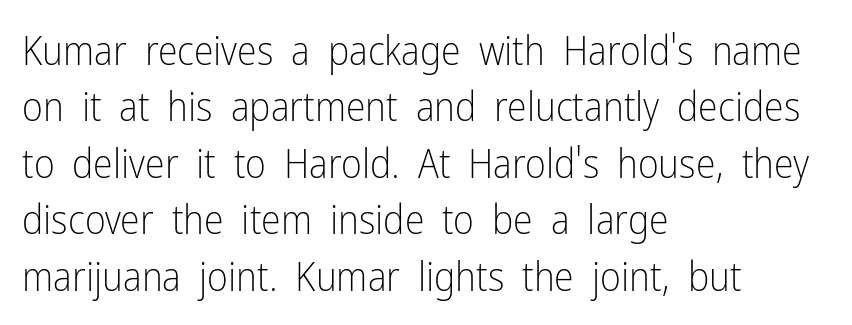
The image shows 40 px light, condensed sans-serif type, upright; set left-aligned, normal line spacing (1.41x), normal letter spacing, not underlined; low stroke contrast and a medium x-height.
